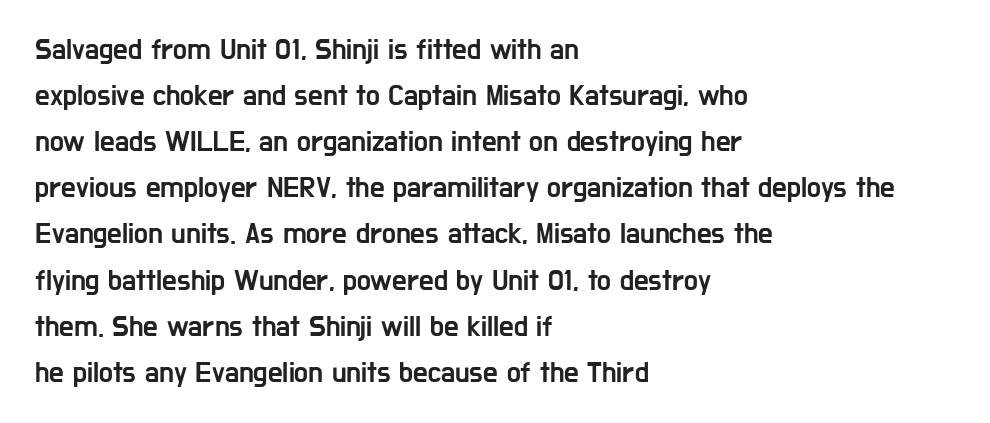
Letter spacing: default. Rule under the text: the space is simply empty. A typesetter would mark this as roman, not italic. Do the characters align in a grid? No, the font is proportional.
